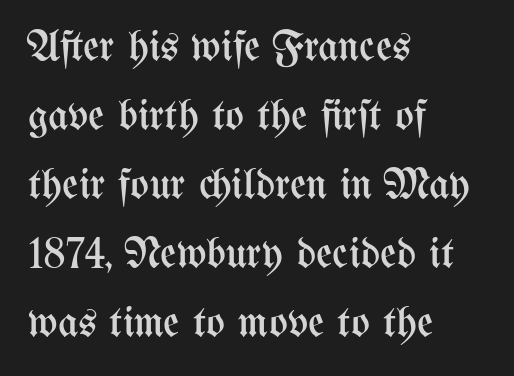
Honestly, the row spacing looks completely unremarkable. Type without underlining. On a weight scale, this lands at 450 or below. Note the varied advance widths — an 'i' is clearly narrower than an 'm'. The text block is weighted toward the left margin, trailing off unevenly rightward.
